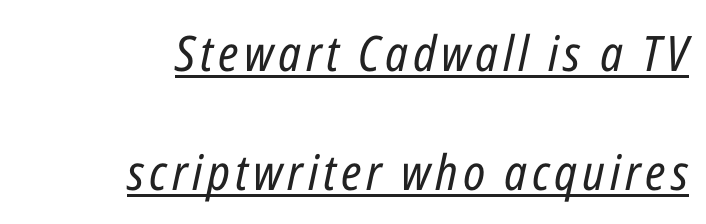
{"italic": "yes", "lean": "right", "slant_degrees": 12, "bold": "no", "weight": "regular", "width": "condensed", "stroke_contrast": "low", "x_height": "medium", "monospaced": "no", "underline": "yes", "align": "right", "line_spacing": "loose", "line_spacing_ratio": 2.43, "glyph_px": 49}
